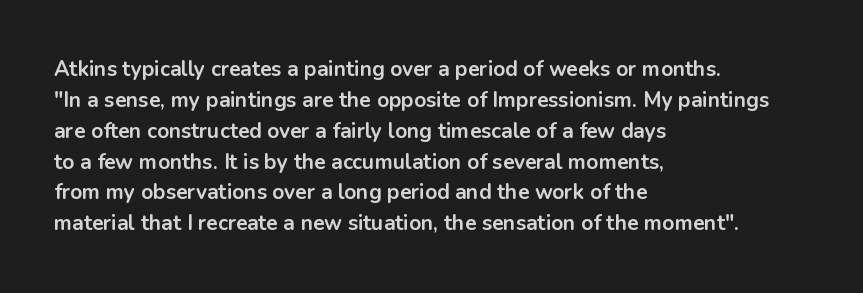
Q: Is the text bold? A: Yes.
Q: Is the text italic (slanted)? A: No, it is upright.
Q: Is the text underlined? A: No.
Q: How is the paragraph aligned? A: Left-aligned.
Q: Is the spacing between letters normal or unusually wide? A: Normal.
Q: Is the spacing between lines tight, normal or loose? A: Normal.
